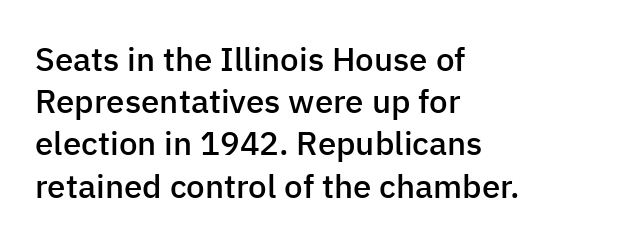
The image shows 33 px semibold sans-serif type, upright; set left-aligned, normal line spacing (1.28x), normal letter spacing, not underlined; low stroke contrast and a medium x-height.
